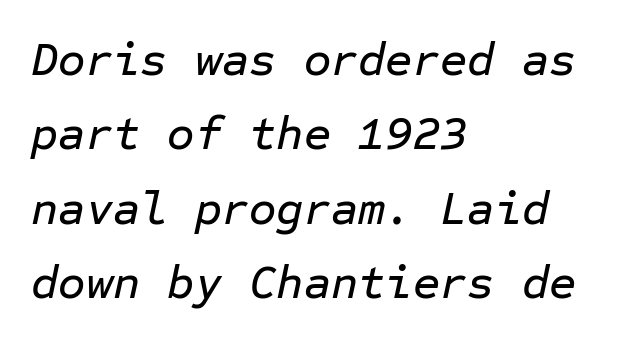
The image shows 47 px text type, italic (leaning right), monospaced; set left-aligned, normal line spacing (1.58x), normal letter spacing, not underlined; low stroke contrast and a medium x-height.
